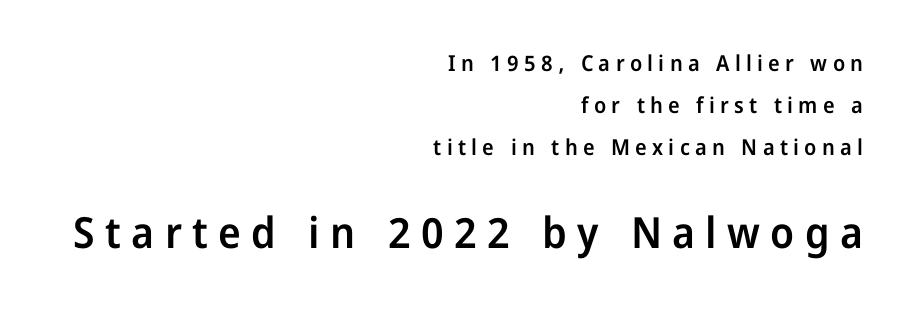
Q: Is the text bold? A: Semi-bold.
Q: Is the text italic (slanted)? A: No, it is upright.
Q: Is the typeface a serif or a sans-serif typeface? A: Sans-serif.
Q: Is the text underlined? A: No.
Q: How is the paragraph aligned? A: Right-aligned.
Q: Is the spacing between letters normal or unusually wide? A: Unusually wide.
Q: Is the spacing between lines tight, normal or loose? A: Loose.
Q: Which block of text is set in a larger size, the first (top) or the second (bottom)? A: The second (bottom) one.
Q: Width (condensed, normal, or wide)? A: Normal.
Q: Stroke contrast? A: Low.
Q: x-height? A: Medium.
Q: Monospaced? A: No.
